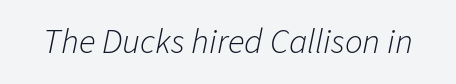
{"italic": "yes", "lean": "right", "slant_degrees": 11, "bold": "no", "weight": "light", "width": "normal", "stroke_contrast": "low", "x_height": "medium", "monospaced": "no", "underline": "no", "letter_spacing": "normal", "letter_spacing_em": 0.0, "glyph_px": 35}
